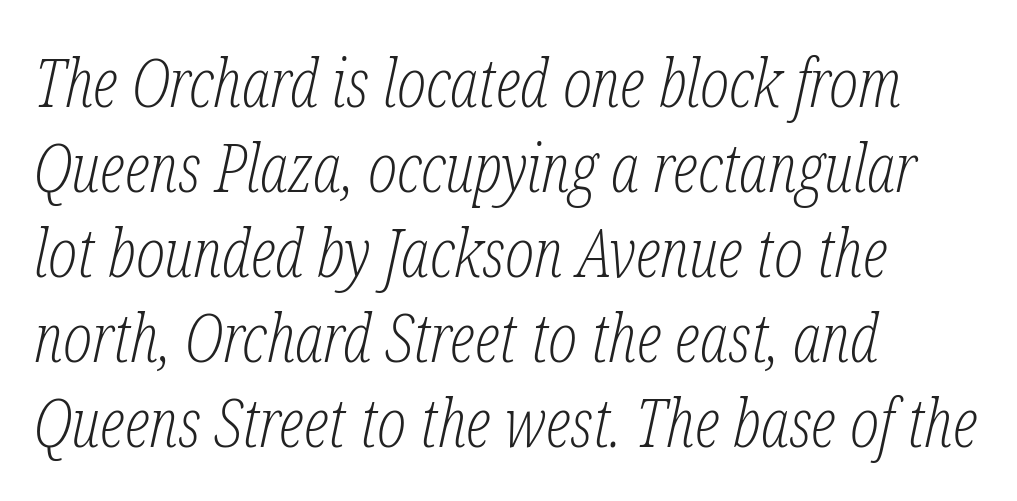
Only glyphs here, with clear space below each row. Does extra space separate the letters? No, they use regular spacing. Leading matches the norm, producing a regular column. Stem width sits at or under what a default text font uses.
